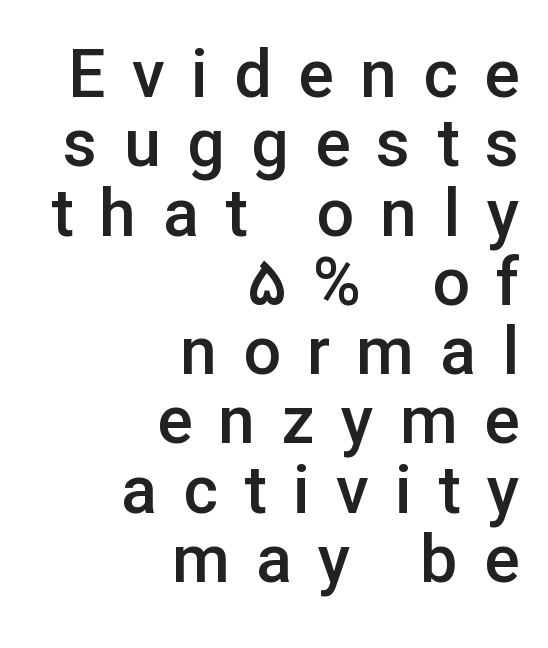
{"serif": "no", "italic": "no", "bold": "semi", "weight": "semibold", "width": "normal", "stroke_contrast": "low", "x_height": "medium", "monospaced": "no", "underline": "no", "align": "right", "line_spacing": "tight", "line_spacing_ratio": 1.05, "letter_spacing": "wide", "letter_spacing_em": 0.4, "glyph_px": 66}
